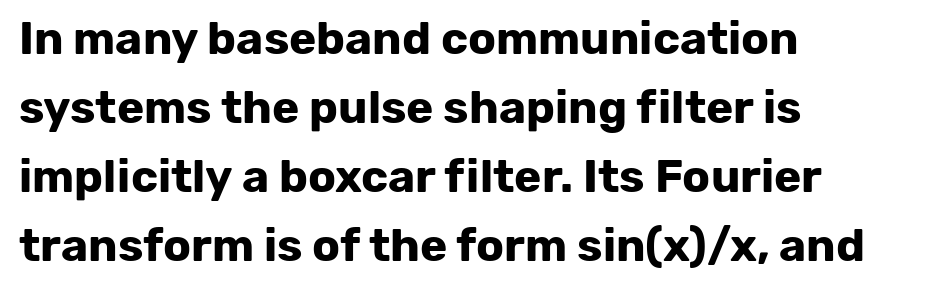
The image shows 46 px bold sans-serif type, upright; set left-aligned, normal line spacing (1.5x), normal letter spacing, not underlined; low stroke contrast and a medium x-height.
